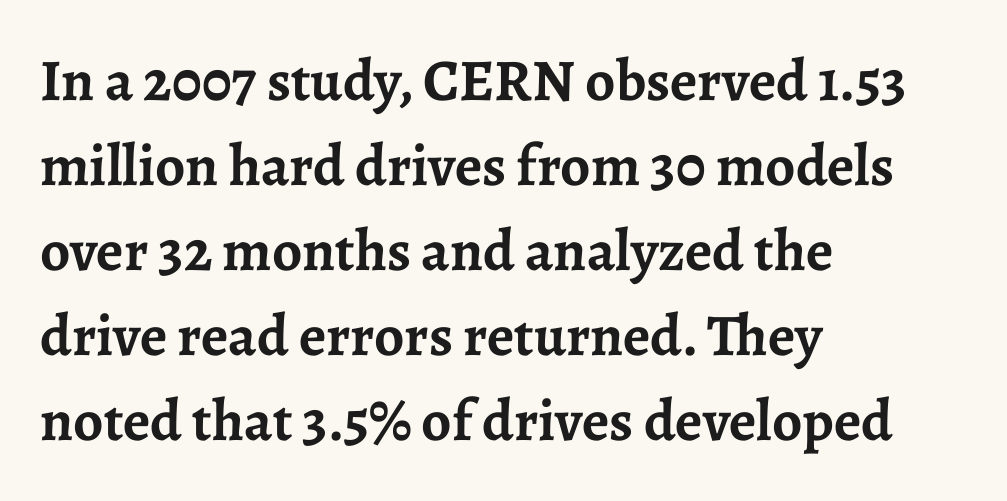
Varying glyph widths throughout — classic text-font behaviour. A clean baseline with only descenders dipping below it. Typographically, this falls in the serif category. Notice how the passage keeps a crisp vertical edge on the left only. Italic? Not at all — the glyphs are vertical. Thick stems and heavy bowls — unmistakably bold.
